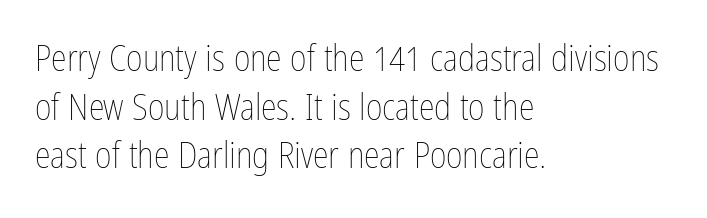
The image shows 36 px thin, condensed type, upright; set left-aligned, normal line spacing (1.35x), normal letter spacing, not underlined; low stroke contrast and a medium x-height.
